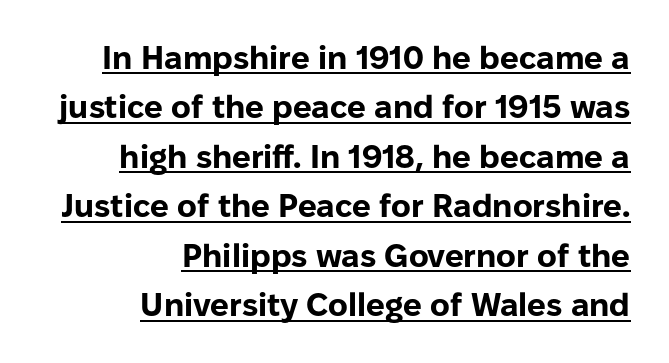
The image shows 33 px bold sans-serif type, upright; set right-aligned, normal line spacing (1.5x), normal letter spacing, underlined; low stroke contrast and a medium x-height.
